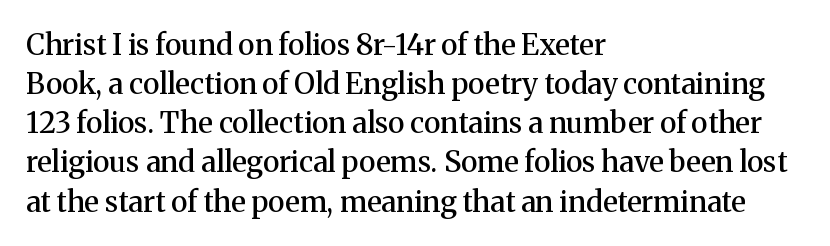
Plain, unruled lines of type. Is the block centered? No — it sits flush against the left margin. The letters stand straight up with perfectly vertical stems. A typesetter would call this proportional, since set widths differ per character. The passage shown stacks its lines at a standard gap.
